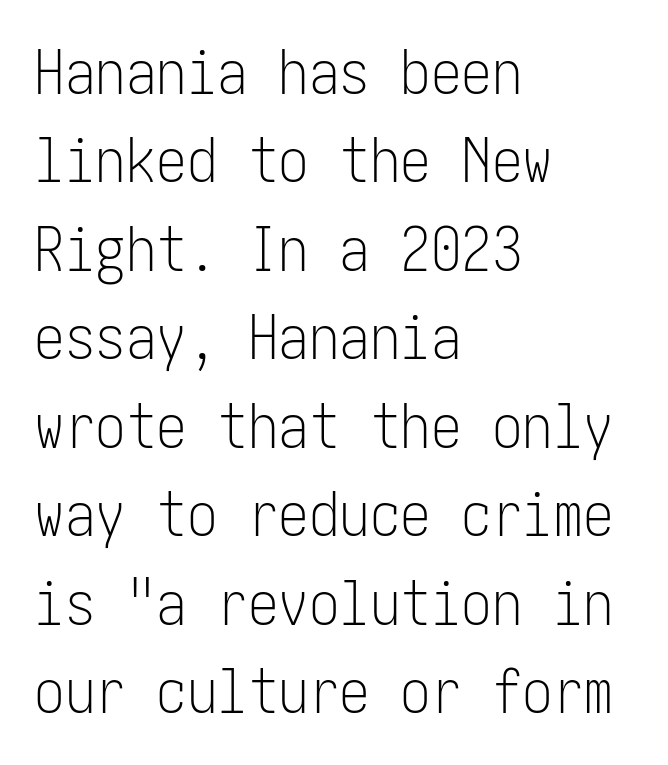
The axis of the letterforms is exactly vertical. Any mark beneath the type? The region is blank. Caption: face not bold, strokes unweighted. Horizontally, the lines are justified to the leading edge only.
